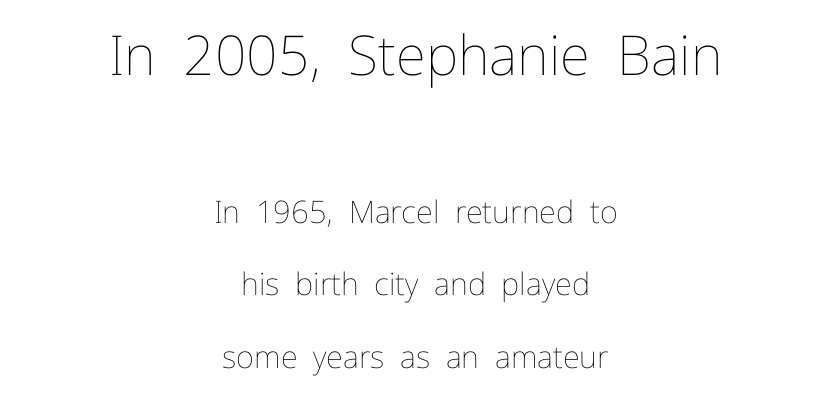
The image shows 55 px thin type, upright; set centered, loose line spacing (2.33x), normal letter spacing, not underlined; the first (top) block is 1.77x larger; low stroke contrast and a medium x-height.
